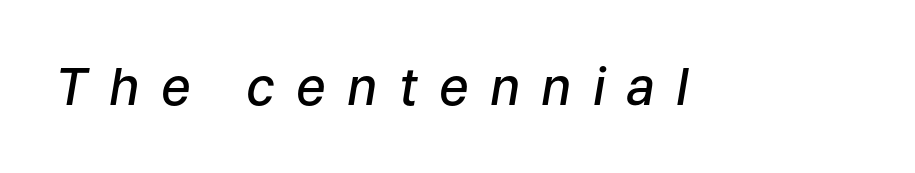
Someone cranked the tracking dial way up on this one. Typographic density is moderately raised because the face is semibold. Has an underline been added? It has not. Slant detected: the letters are inclined.
